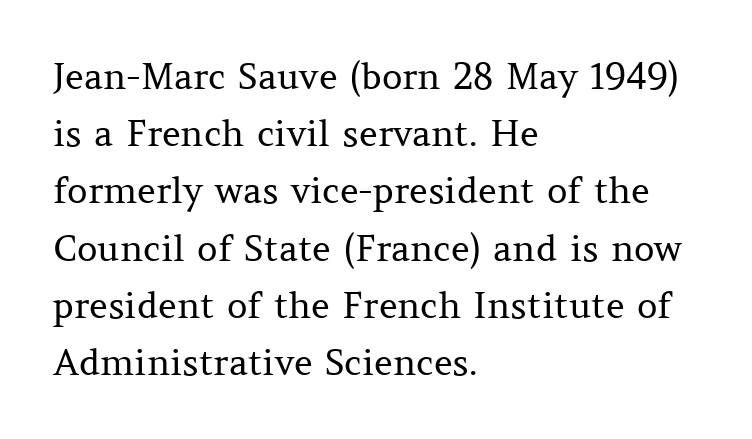
Underline: absent. This sample keeps an unexceptional amount of space between lines. You could not count columns in this text — the font is proportionally spaced. The typography opts for an upright posture over an oblique one. The passage shown is not bold in any degree. Check where the strokes stop: tiny serifs finish them off.
